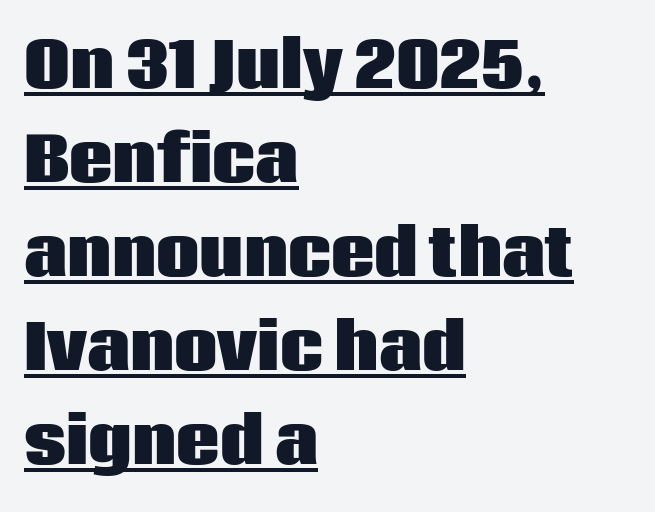
The image shows 61 px heavy sans-serif type, upright; set left-aligned, normal line spacing (1.54x), normal letter spacing, underlined; low stroke contrast and a large x-height.
